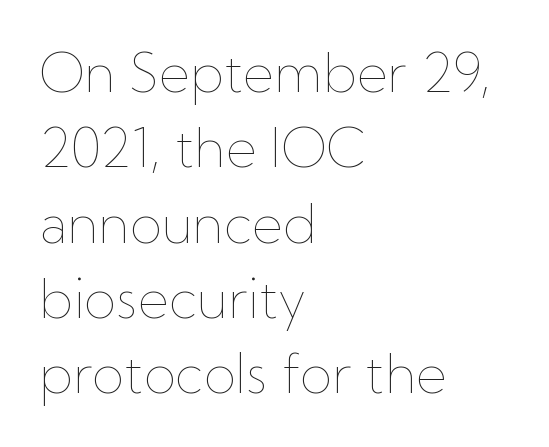
{"italic": "no", "bold": "no", "weight": "thin", "width": "normal", "stroke_contrast": "low", "x_height": "medium", "monospaced": "no", "underline": "no", "align": "left", "line_spacing": "normal", "line_spacing_ratio": 1.42, "letter_spacing": "normal", "letter_spacing_em": 0.0, "glyph_px": 53}
